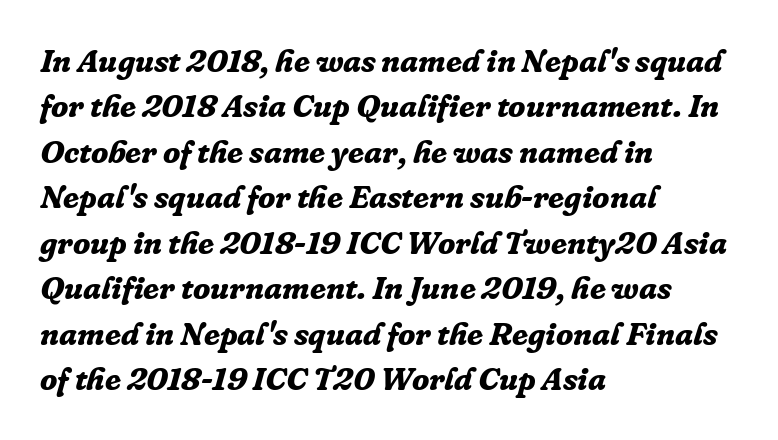
{"serif": "yes", "italic": "yes", "lean": "right", "slant_degrees": 16, "bold": "yes", "weight": "bold", "width": "normal", "stroke_contrast": "low", "x_height": "medium", "monospaced": "no", "underline": "no", "align": "left", "line_spacing": "normal", "line_spacing_ratio": 1.42, "letter_spacing": "normal", "letter_spacing_em": 0.0, "glyph_px": 32}
